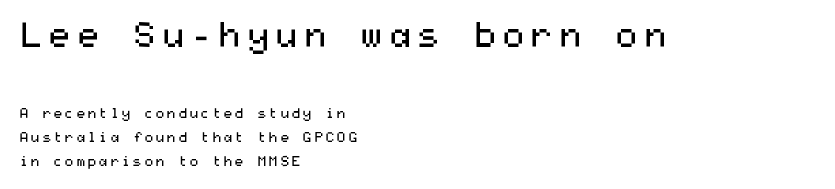
{"serif": "no", "italic": "no", "bold": "no", "weight": "regular", "width": "wide", "stroke_contrast": "medium", "x_height": "medium", "underline": "no", "align": "left", "line_spacing": "normal", "line_spacing_ratio": 1.7, "larger_block": "first", "size_ratio": 2.5, "glyph_px": 35}
